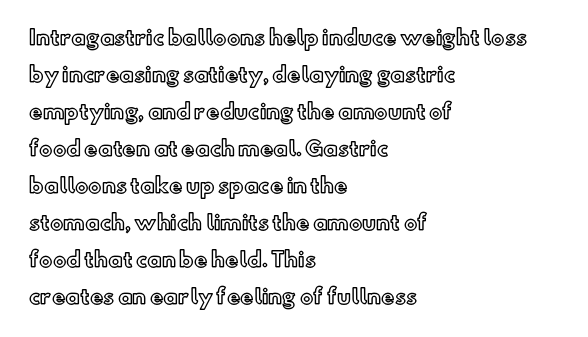
The glyphs are unaccompanied by any horizontal stroke below them. Glyph-to-glyph distance matches everyday printed text. The paragraph has a hard left edge and a soft right edge. This sample uses an upright cut, with every glyph sitting square on the baseline.
